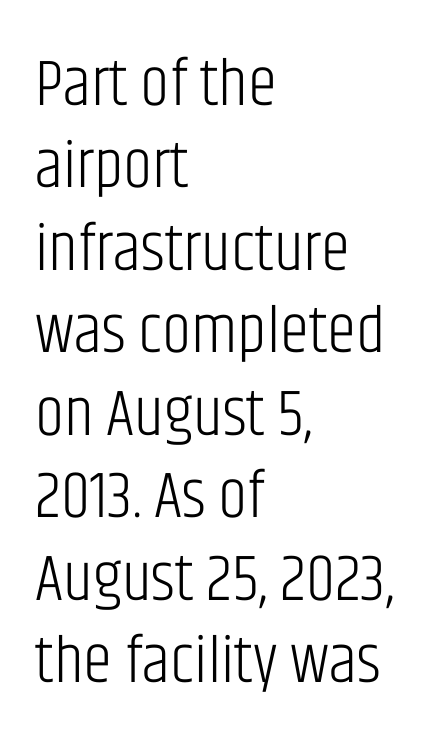
{"serif": "no", "italic": "no", "bold": "no", "weight": "light", "width": "condensed", "stroke_contrast": "low", "x_height": "large", "monospaced": "no", "underline": "no", "align": "left", "line_spacing": "normal", "line_spacing_ratio": 1.25, "letter_spacing": "normal", "letter_spacing_em": 0.0, "glyph_px": 66}
